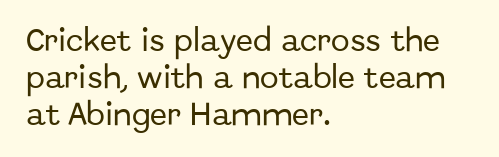
{"italic": "no", "underline": "no", "align": "left", "line_spacing": "normal", "line_spacing_ratio": 1.49, "letter_spacing": "normal", "letter_spacing_em": 0.0, "glyph_px": 25}
